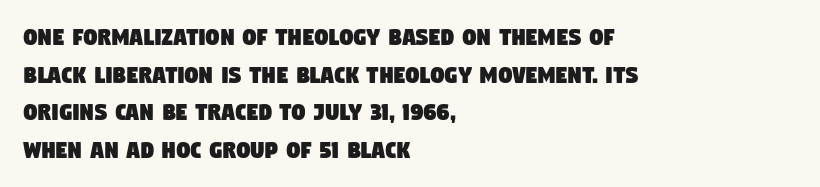
Q: Is the text underlined? A: No.
Q: How is the paragraph aligned? A: Left-aligned.
Q: Is the spacing between letters normal or unusually wide? A: Normal.
Q: Is the spacing between lines tight, normal or loose? A: Normal.
